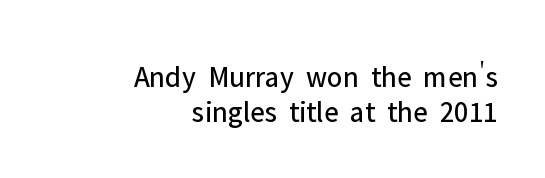
The image shows 30 px regular-weight sans-serif type, upright; set right-aligned, line spacing 1.18x, normal letter spacing, not underlined; low stroke contrast and a medium x-height.
